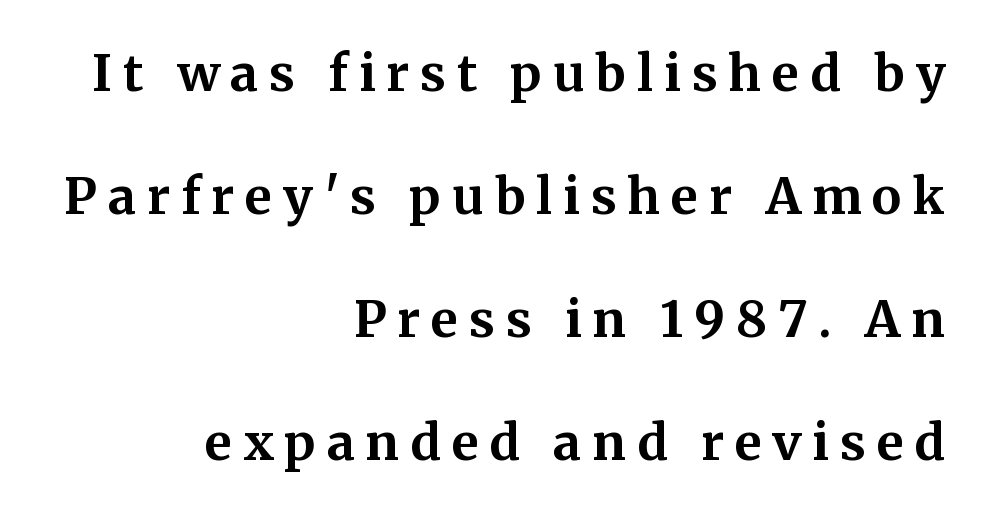
The image shows 50 px bold serif type, upright; set right-aligned, loose line spacing (2.46x), unusually wide letter spacing (+0.22 em), not underlined; medium stroke contrast and a medium x-height.
